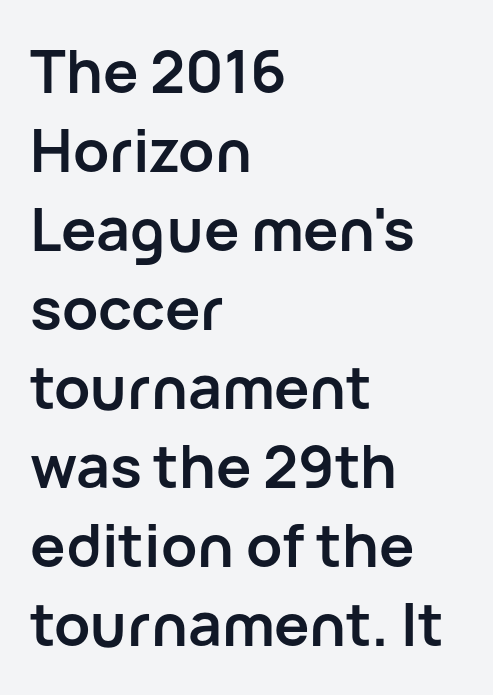
On the weight axis this lands at bold, roughly 700. Type style note: lacks serifs. A normal amount of white space separates one row of letters from the next. Do the letters lean? They stand straight. Descender tails drop into unmarked territory.
